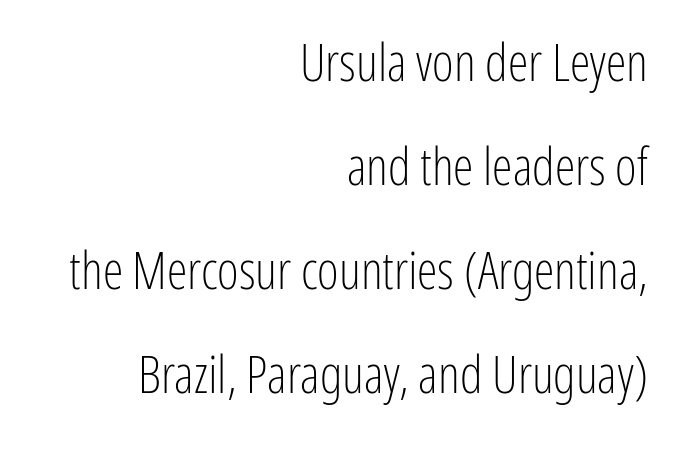
These glyphs show unthickened strokes, regular width or finer. Standard letterfit; no display-style spreading of the glyphs. A bare baseline throughout the passage. Looks like regular typesetting: each glyph gets only the width it needs. When letters stand straight like this, we call the style roman or upright.
